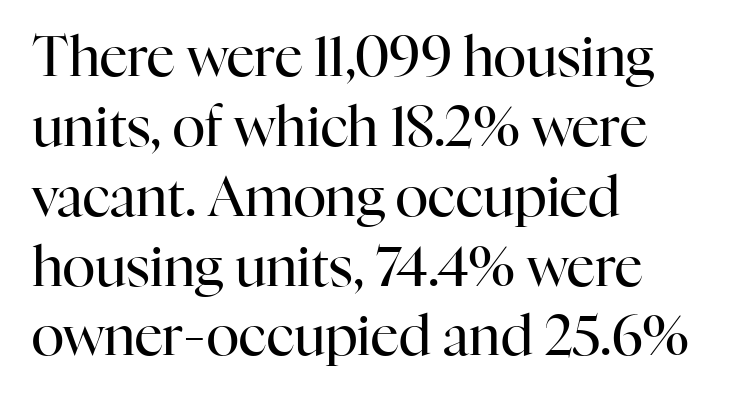
No italicization has been applied; the sample stays upright. A light-to-regular cut is what we see here. What kind of face is this? One with serifs. Default kerning and tracking; the words read as compact shapes. Character widths vary here, with narrow letters taking less room than wide ones. Horizontal alignment here is leftward, the default for most running prose.
